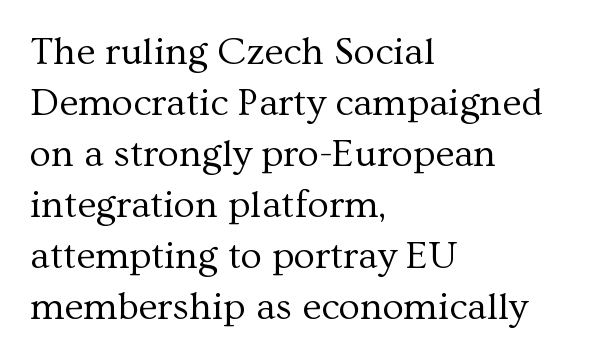
Teacher's note: observe the even left margin — that is flush-left alignment. Each row of text sits above clean, open space. Proportional: the letters do not fall into vertical columns. The passage shown stacks its lines at a standard gap. Vertical strokes here are truly vertical.
